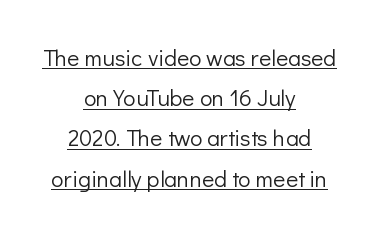
Q: Is the text bold? A: No.
Q: Is the text italic (slanted)? A: No, it is upright.
Q: Is the text underlined? A: Yes.
Q: How is the paragraph aligned? A: Centered.
Q: Is the spacing between letters normal or unusually wide? A: Normal.
